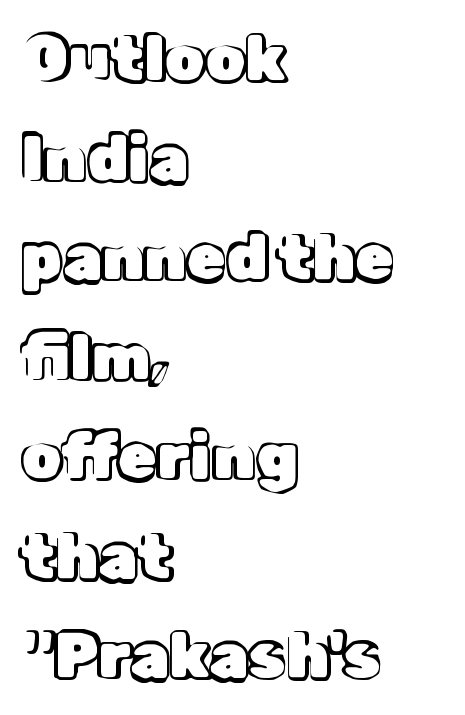
The image shows 63 px text type, upright; set left-aligned, normal line spacing (1.58x), normal letter spacing, not underlined; a medium x-height.
